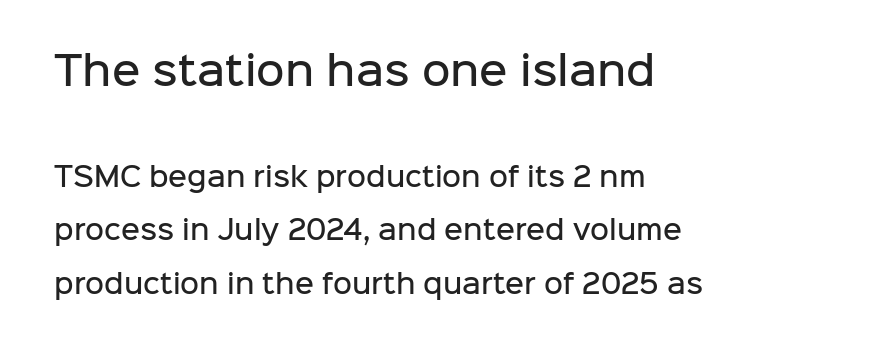
The image shows 39 px semibold sans-serif type, upright; set left-aligned, loose line spacing (2.05x), normal letter spacing, not underlined; the first (top) block is 1.5x larger; low stroke contrast and a medium x-height.
